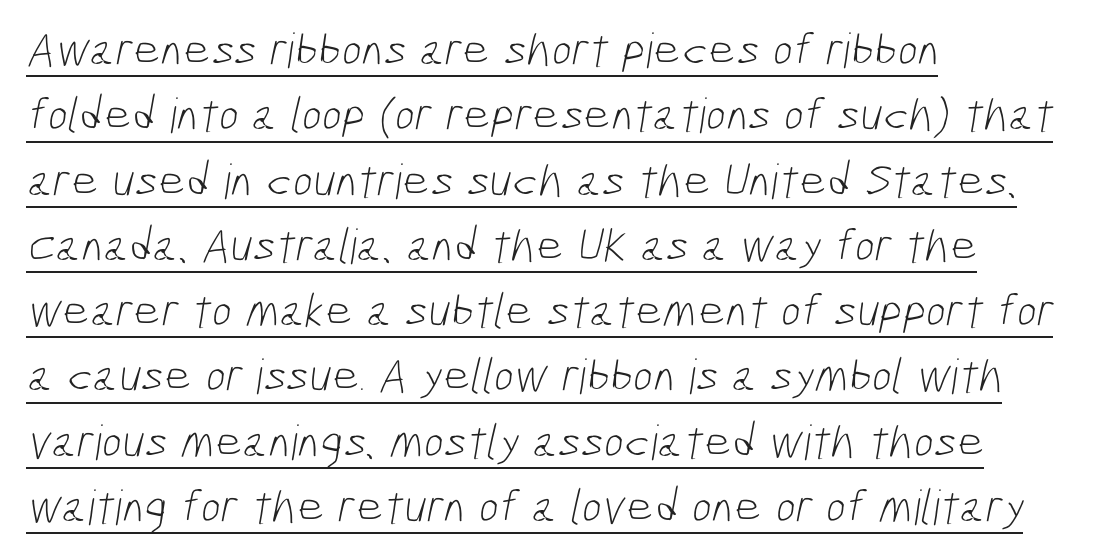
{"serif": "no", "bold": "no", "weight": "light", "width": "condensed", "stroke_contrast": "low", "x_height": "medium", "monospaced": "no", "underline": "yes", "align": "left", "line_spacing": "normal", "line_spacing_ratio": 1.36, "letter_spacing": "normal", "letter_spacing_em": 0.0, "glyph_px": 48}
